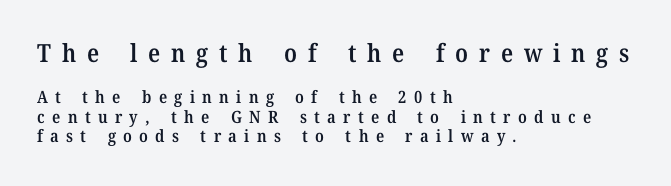
Q: Is the text bold? A: Semi-bold.
Q: Is the text italic (slanted)? A: No, it is upright.
Q: Is the text underlined? A: No.
Q: How is the paragraph aligned? A: Left-aligned.
Q: Is the spacing between letters normal or unusually wide? A: Unusually wide.
Q: Which block of text is set in a larger size, the first (top) or the second (bottom)? A: The first (top) one.
